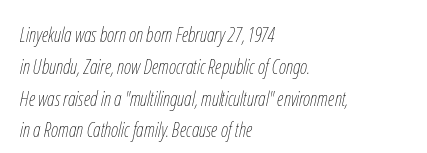
{"italic": "yes", "lean": "right", "slant_degrees": 12, "bold": "no", "underline": "no", "align": "left", "line_spacing": "normal", "line_spacing_ratio": 1.59, "letter_spacing": "normal", "letter_spacing_em": 0.0, "glyph_px": 20}
